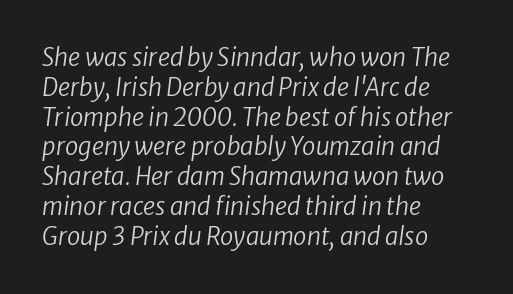
The image shows 24 px text type, italic (leaning right); set left-aligned, line spacing 1.24x, normal letter spacing, not underlined.
